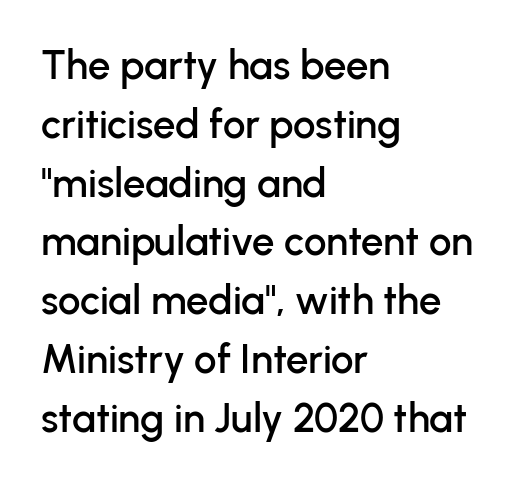
Q: Is the text italic (slanted)? A: No, it is upright.
Q: Is the typeface a serif or a sans-serif typeface? A: Sans-serif.
Q: Is the text underlined? A: No.
Q: How is the paragraph aligned? A: Left-aligned.
Q: Is the spacing between letters normal or unusually wide? A: Normal.
Q: Is the spacing between lines tight, normal or loose? A: Normal.
Q: Width (condensed, normal, or wide)? A: Normal.
Q: Stroke contrast? A: Low.
Q: x-height? A: Medium.
Q: Monospaced? A: No.
